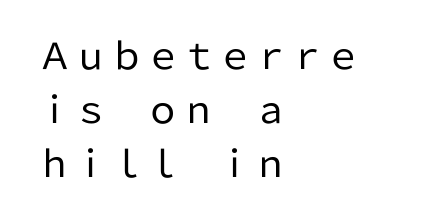
{"serif": "no", "italic": "no", "bold": "no", "weight": "regular", "width": "normal", "stroke_contrast": "low", "x_height": "medium", "monospaced": "no", "underline": "no", "align": "left", "line_spacing": "normal", "line_spacing_ratio": 1.5, "letter_spacing": "normal", "letter_spacing_em": 0.0, "glyph_px": 36}
